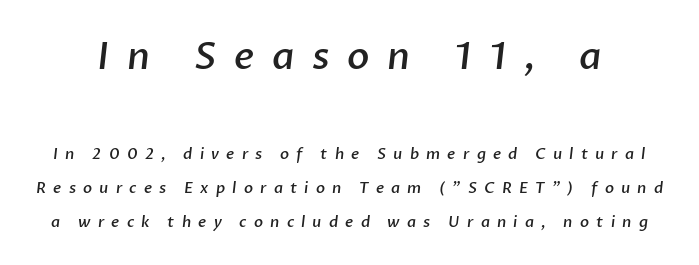
Q: Is the text bold? A: Semi-bold.
Q: Is the typeface a serif or a sans-serif typeface? A: Sans-serif.
Q: Is the text underlined? A: No.
Q: Is the spacing between letters normal or unusually wide? A: Unusually wide.
Q: Is the spacing between lines tight, normal or loose? A: Loose.
Q: Which block of text is set in a larger size, the first (top) or the second (bottom)? A: The first (top) one.
Q: Width (condensed, normal, or wide)? A: Normal.
Q: Stroke contrast? A: Low.
Q: x-height? A: Medium.
Q: Monospaced? A: No.
